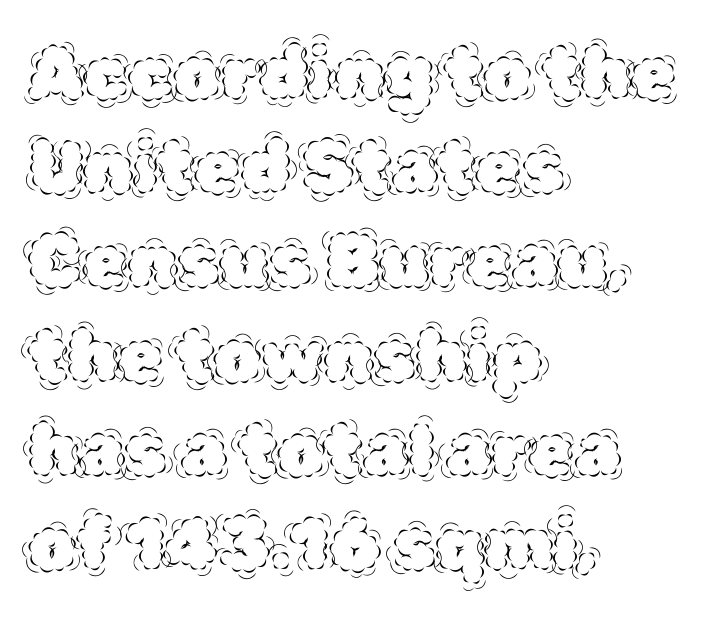
Q: Is the text bold? A: No.
Q: Is the text italic (slanted)? A: No, it is upright.
Q: Is the text underlined? A: No.
Q: How is the paragraph aligned? A: Left-aligned.
Q: Is the spacing between letters normal or unusually wide? A: Normal.
Q: Is the spacing between lines tight, normal or loose? A: Normal.
Q: Width (condensed, normal, or wide)? A: Normal.
Q: x-height? A: Large.
Q: Monospaced? A: No.
